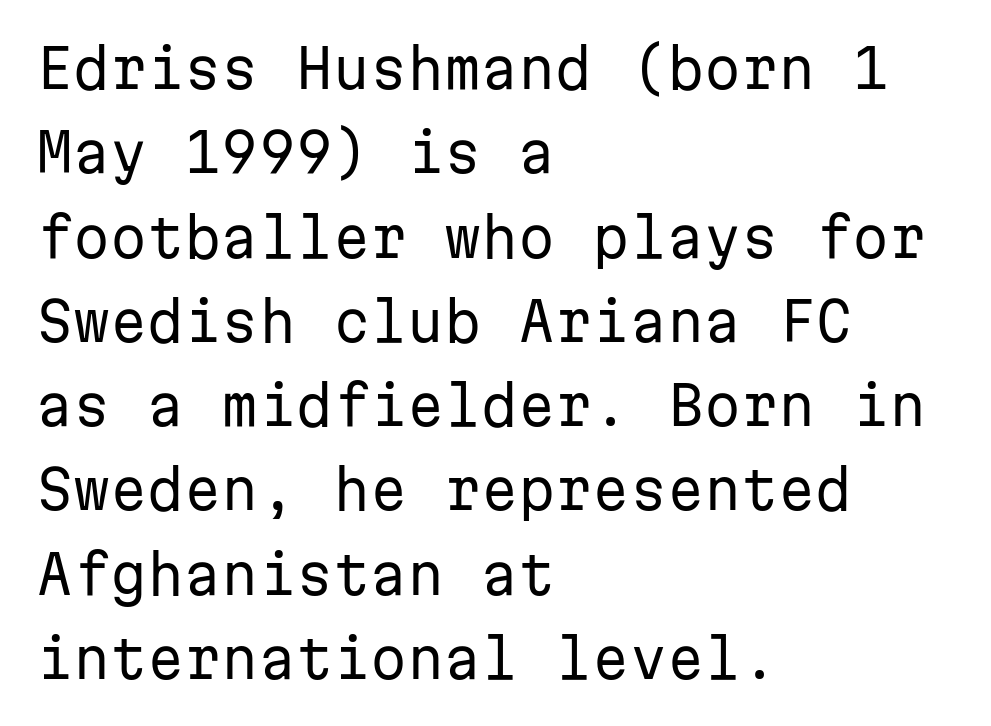
Spacing verdict: monospaced, one width for all characters. Stems and bowls with no extra thickness — not bold. Does the copy run flush right? No — it runs flush left. Type style note: lacks serifs. Is there any slant? The stems are plumb.
